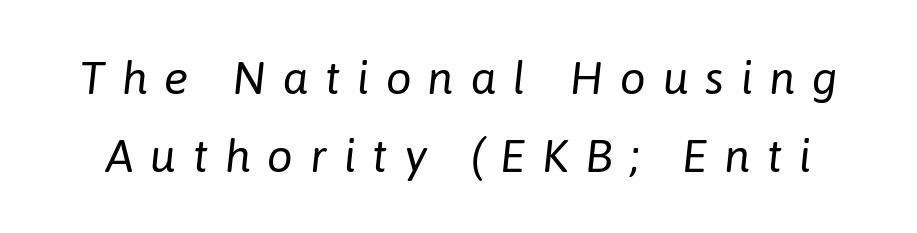
{"italic": "yes", "lean": "right", "slant_degrees": 6, "bold": "no", "weight": "regular", "width": "normal", "stroke_contrast": "low", "x_height": "medium", "monospaced": "no", "underline": "no", "line_spacing": "normal", "line_spacing_ratio": 1.69, "letter_spacing": "wide", "letter_spacing_em": 0.36, "glyph_px": 46}
